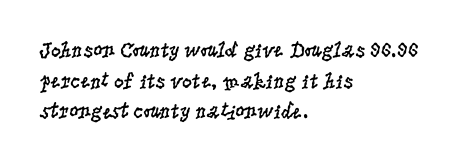
{"bold": "no", "underline": "no", "align": "left", "line_spacing": "normal", "line_spacing_ratio": 1.39, "letter_spacing": "normal", "letter_spacing_em": 0.0, "glyph_px": 22}
